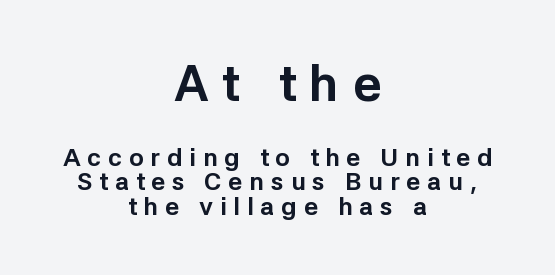
Q: Is the text bold? A: Yes.
Q: Is the text italic (slanted)? A: No, it is upright.
Q: Is the typeface a serif or a sans-serif typeface? A: Sans-serif.
Q: Is the text underlined? A: No.
Q: How is the paragraph aligned? A: Centered.
Q: Is the spacing between letters normal or unusually wide? A: Unusually wide.
Q: Is the spacing between lines tight, normal or loose? A: Tight.
Q: Which block of text is set in a larger size, the first (top) or the second (bottom)? A: The first (top) one.
Q: Width (condensed, normal, or wide)? A: Normal.
Q: Stroke contrast? A: Low.
Q: x-height? A: Medium.
Q: Monospaced? A: No.
